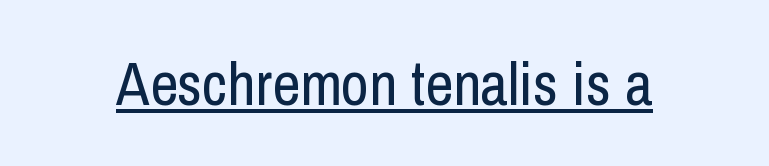
{"serif": "no", "italic": "no", "bold": "no", "weight": "regular", "width": "condensed", "stroke_contrast": "low", "x_height": "medium", "monospaced": "no", "underline": "yes", "letter_spacing": "normal", "letter_spacing_em": 0.0, "glyph_px": 61}
